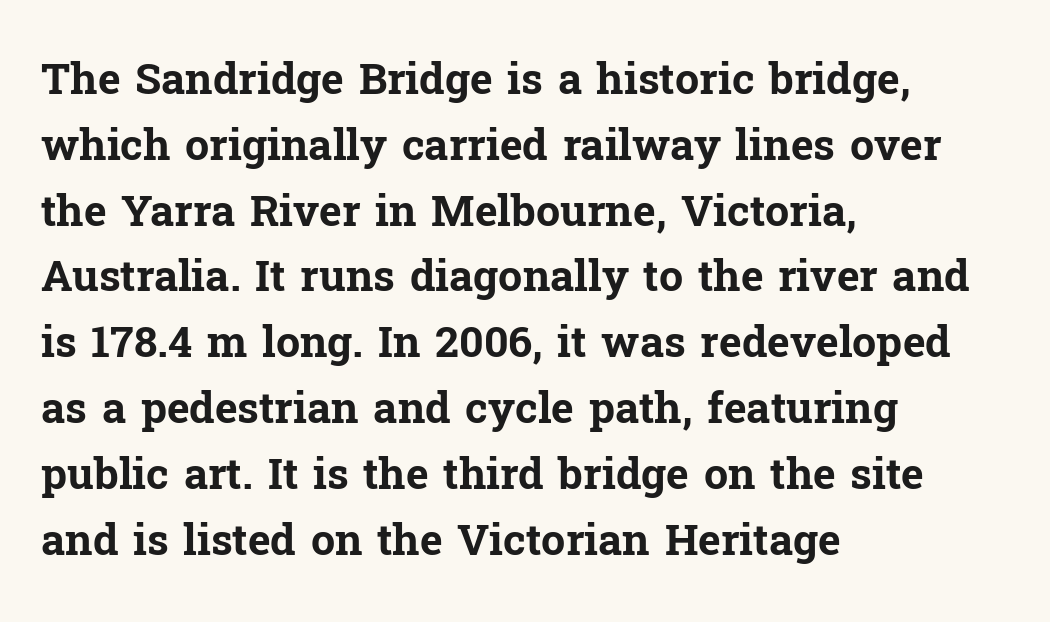
Q: Is the text bold? A: Yes.
Q: Is the text italic (slanted)? A: No, it is upright.
Q: Is the typeface a serif or a sans-serif typeface? A: Serif.
Q: Is the text underlined? A: No.
Q: How is the paragraph aligned? A: Left-aligned.
Q: Is the spacing between letters normal or unusually wide? A: Normal.
Q: Is the spacing between lines tight, normal or loose? A: Normal.
Q: Width (condensed, normal, or wide)? A: Normal.
Q: Stroke contrast? A: Low.
Q: x-height? A: Medium.
Q: Monospaced? A: No.
